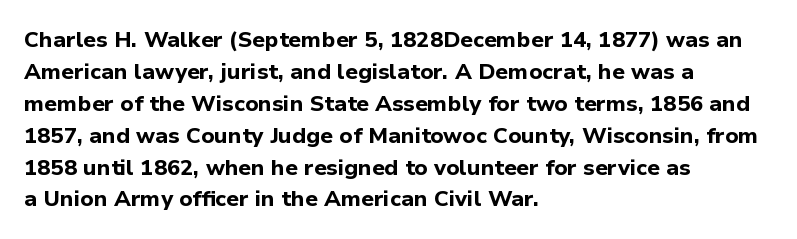
The image shows 22 px bold type, upright; set left-aligned, normal line spacing (1.45x), normal letter spacing, not underlined.
